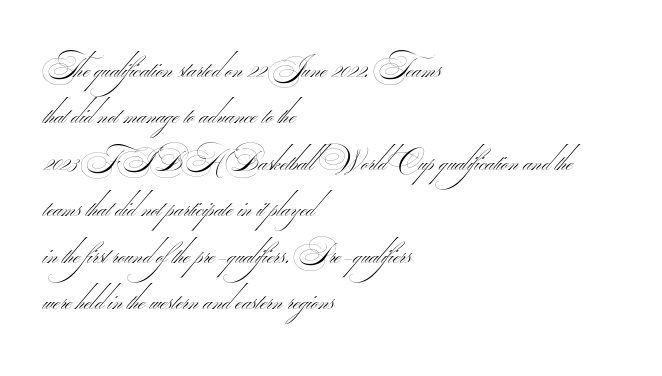
Q: Is the text bold? A: No.
Q: Is the typeface a serif or a sans-serif typeface? A: Sans-serif.
Q: Is the text underlined? A: No.
Q: How is the paragraph aligned? A: Left-aligned.
Q: Is the spacing between letters normal or unusually wide? A: Normal.
Q: Is the spacing between lines tight, normal or loose? A: Normal.
Q: Width (condensed, normal, or wide)? A: Wide.
Q: Stroke contrast? A: Medium.
Q: Monospaced? A: No.
